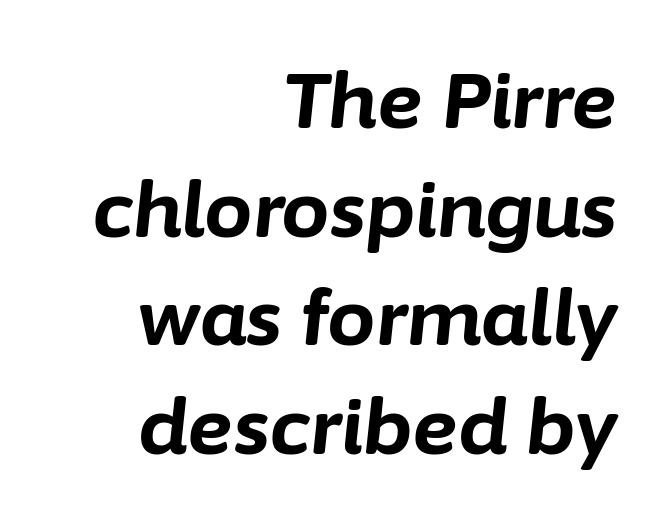
{"italic": "yes", "lean": "right", "slant_degrees": 6, "bold": "yes", "weight": "bold", "width": "normal", "stroke_contrast": "low", "x_height": "medium", "monospaced": "no", "underline": "no", "align": "right", "line_spacing": "normal", "line_spacing_ratio": 1.41, "letter_spacing": "normal", "letter_spacing_em": 0.0, "glyph_px": 77}
